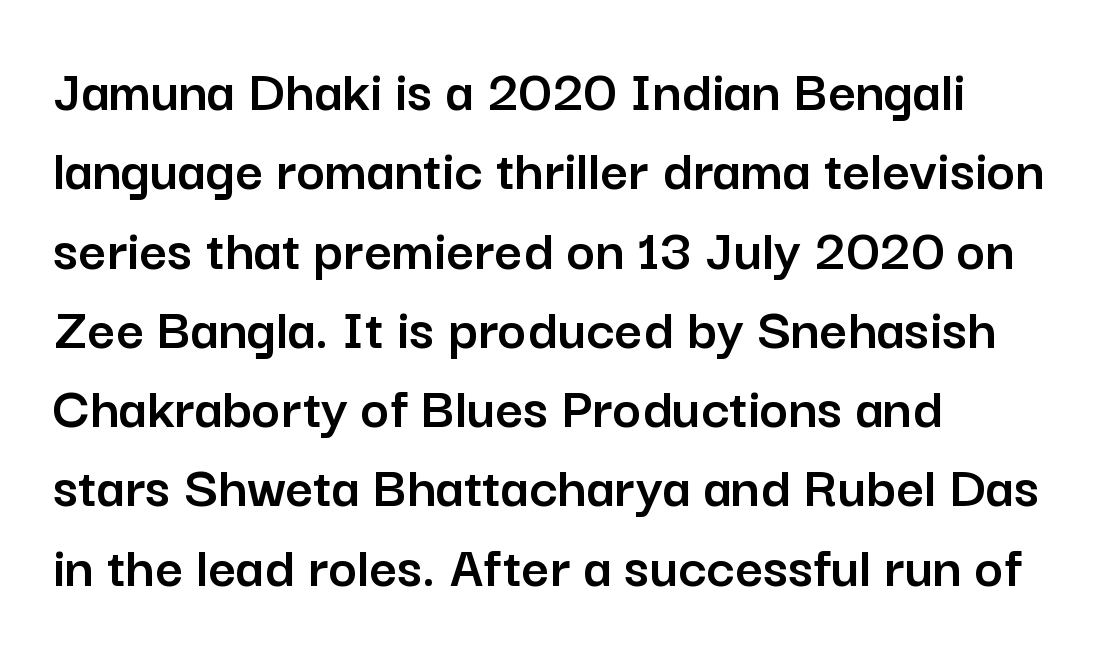
Q: Is the text italic (slanted)? A: No, it is upright.
Q: Is the typeface a serif or a sans-serif typeface? A: Sans-serif.
Q: Is the text underlined? A: No.
Q: How is the paragraph aligned? A: Left-aligned.
Q: Is the spacing between letters normal or unusually wide? A: Normal.
Q: Is the spacing between lines tight, normal or loose? A: Normal.
Q: Width (condensed, normal, or wide)? A: Normal.
Q: Stroke contrast? A: Low.
Q: x-height? A: Medium.
Q: Monospaced? A: No.
